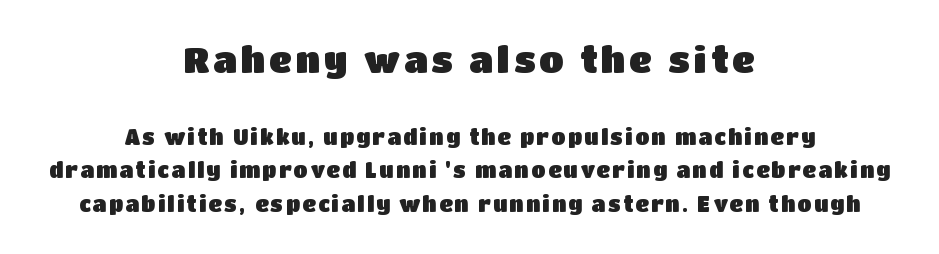
Grotesque or geometric, the face here clearly has no serifs. Short and long lines alike share a common midpoint. The string is rendered with underlining switched off. The block sitting higher on the canvas is the one with enlarged characters.
